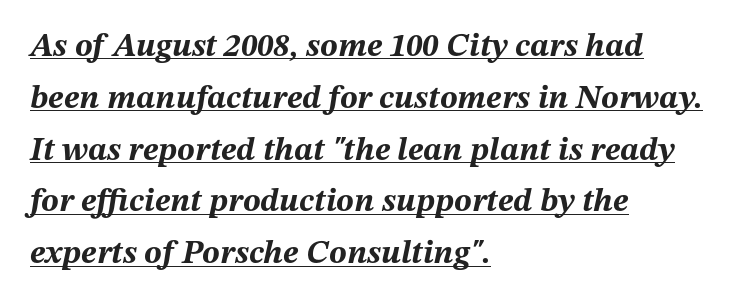
The image shows 33 px bold type, italic (leaning right); set left-aligned, normal line spacing (1.57x), normal letter spacing, underlined; medium stroke contrast and a medium x-height.
